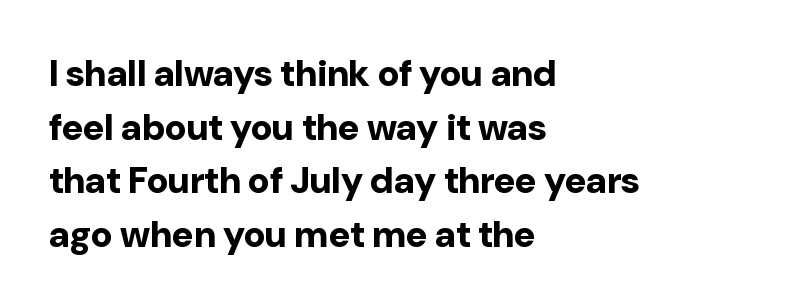
The image shows 37 px bold sans-serif type, upright; set left-aligned, normal line spacing (1.45x), normal letter spacing, not underlined; low stroke contrast and a medium x-height.
